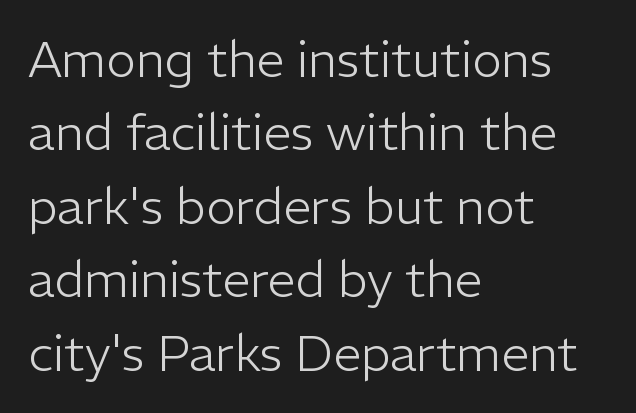
The image shows 50 px light sans-serif type, upright; set left-aligned, normal line spacing (1.47x), normal letter spacing, not underlined; low stroke contrast and a medium x-height.
